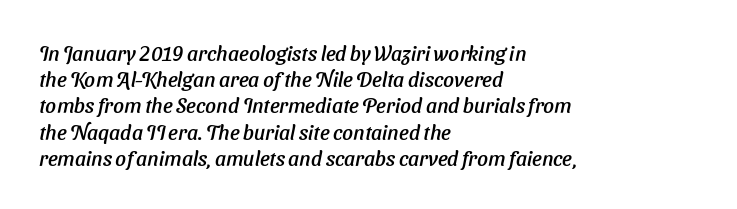
Q: Is the text underlined? A: No.
Q: How is the paragraph aligned? A: Left-aligned.
Q: Is the spacing between letters normal or unusually wide? A: Normal.
Q: Is the spacing between lines tight, normal or loose? A: Normal.
